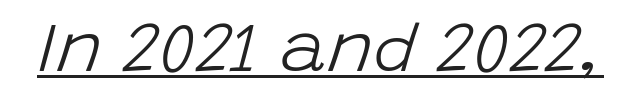
The image shows 70 px light type, italic (leaning right); set normal letter spacing, underlined; low stroke contrast and a large x-height.
